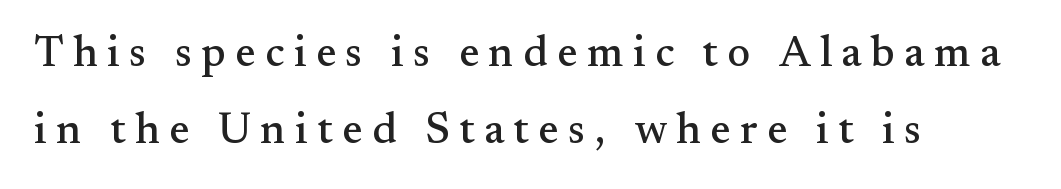
{"serif": "yes", "italic": "no", "width": "normal", "stroke_contrast": "medium", "x_height": "small", "monospaced": "no", "underline": "no", "align": "left", "line_spacing_ratio": 1.79, "letter_spacing": "wide", "letter_spacing_em": 0.22, "glyph_px": 43}
